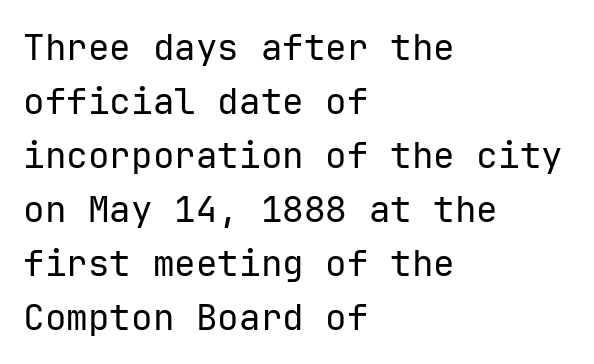
Q: Is the text bold? A: No.
Q: Is the text italic (slanted)? A: No, it is upright.
Q: Is the typeface a serif or a sans-serif typeface? A: Sans-serif.
Q: Is the text underlined? A: No.
Q: How is the paragraph aligned? A: Left-aligned.
Q: Is the spacing between letters normal or unusually wide? A: Normal.
Q: Is the spacing between lines tight, normal or loose? A: Normal.
Q: Width (condensed, normal, or wide)? A: Normal.
Q: Stroke contrast? A: Low.
Q: x-height? A: Medium.
Q: Monospaced? A: Yes.
